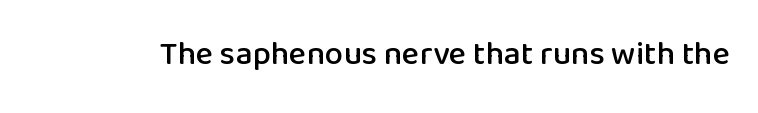
Q: Is the text italic (slanted)? A: No, it is upright.
Q: Is the typeface a serif or a sans-serif typeface? A: Sans-serif.
Q: Is the text underlined? A: No.
Q: Is the spacing between letters normal or unusually wide? A: Normal.
Q: Width (condensed, normal, or wide)? A: Normal.
Q: Stroke contrast? A: Low.
Q: x-height? A: Medium.
Q: Monospaced? A: No.
